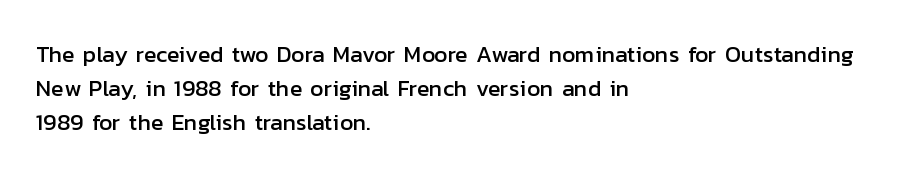
Q: Is the text italic (slanted)? A: No, it is upright.
Q: Is the text underlined? A: No.
Q: How is the paragraph aligned? A: Left-aligned.
Q: Is the spacing between letters normal or unusually wide? A: Normal.
Q: Is the spacing between lines tight, normal or loose? A: Normal.
